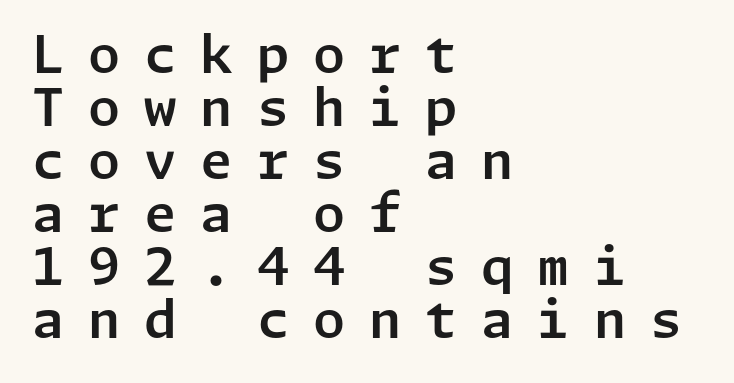
{"serif": "no", "italic": "no", "width": "normal", "stroke_contrast": "low", "x_height": "medium", "underline": "no", "align": "left", "line_spacing": "tight", "line_spacing_ratio": 1.02, "letter_spacing": "wide", "letter_spacing_em": 0.46, "glyph_px": 52}
